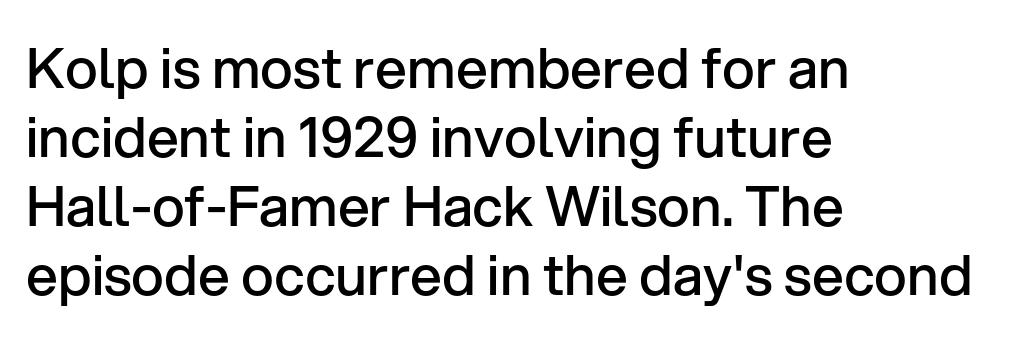
These lines are rendered in a variable-pitch font. Short note: letters normally spaced. Notice how the passage keeps a crisp vertical edge on the left only. Descenders hang freely into open space. Posture: vertical. Weight: semibold (demi).
